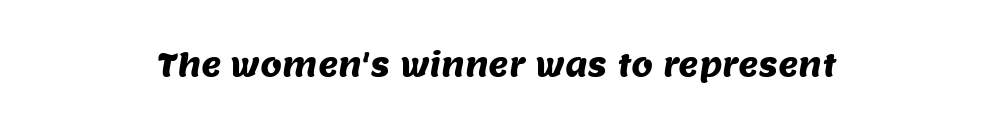
{"serif": "no", "width": "normal", "stroke_contrast": "medium", "x_height": "large", "monospaced": "no", "underline": "no", "align": "center", "letter_spacing": "normal", "letter_spacing_em": 0.0, "glyph_px": 31}
